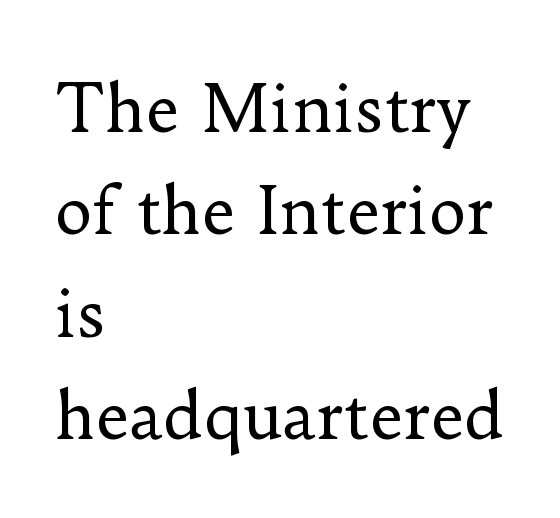
What stands out about the letter spacing? Nothing — it is the standard amount. A normal amount of white space separates one row of letters from the next. Upright lettering throughout. The passage shown is typeset with a serif family.
